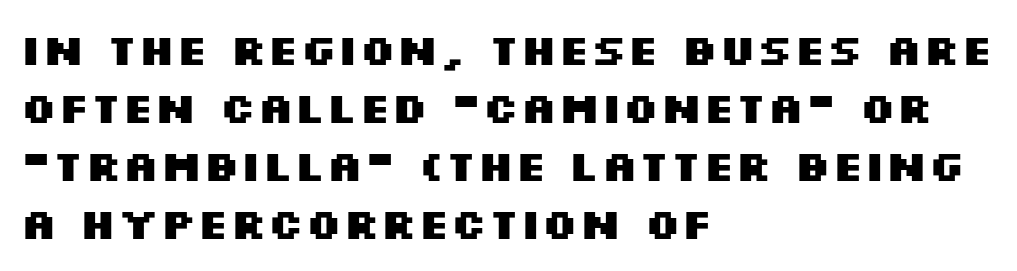
Q: Is the text bold? A: Yes.
Q: Is the text italic (slanted)? A: No, it is upright.
Q: Is the typeface a serif or a sans-serif typeface? A: Sans-serif.
Q: Is the text underlined? A: No.
Q: How is the paragraph aligned? A: Left-aligned.
Q: Is the spacing between letters normal or unusually wide? A: Normal.
Q: Is the spacing between lines tight, normal or loose? A: Normal.
Q: Width (condensed, normal, or wide)? A: Wide.
Q: Stroke contrast? A: Medium.
Q: x-height? A: Large.
Q: Monospaced? A: No.
